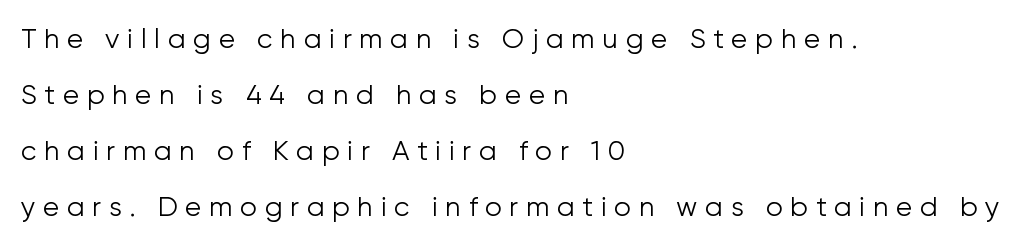
Q: Is the text bold? A: No.
Q: Is the text italic (slanted)? A: No, it is upright.
Q: Is the text underlined? A: No.
Q: How is the paragraph aligned? A: Left-aligned.
Q: Is the spacing between letters normal or unusually wide? A: Unusually wide.
Q: Is the spacing between lines tight, normal or loose? A: Loose.
